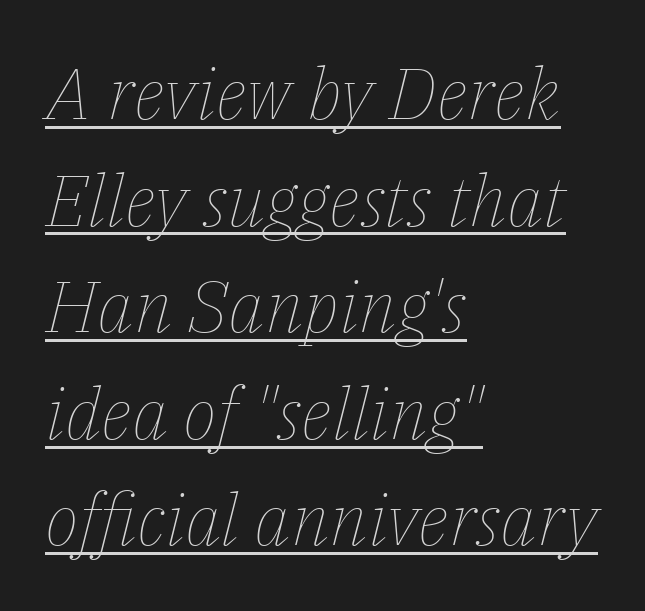
Vertically, the passage feels balanced, rows spaced as you'd expect. Would a proofreader flag this as italicized? Yes. Is the stroke heavy? The answer is a plain regular-or-lighter. Somebody hit Ctrl+U on this one — the words are underlined. The lines in this sample share a left origin and differ only in where they stop. In terms of letterspacing, this is plain default setting.
